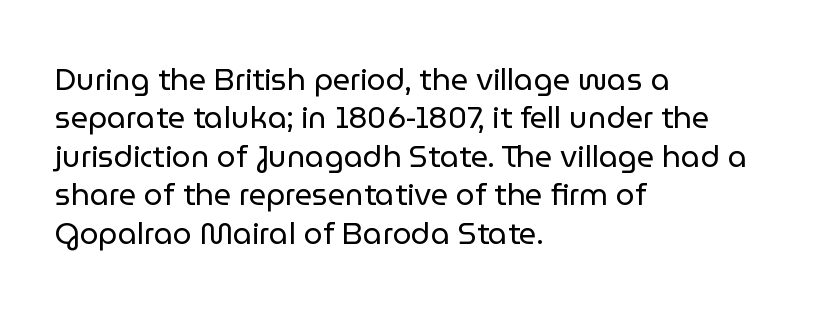
{"serif": "no", "italic": "no", "bold": "no", "weight": "regular", "width": "normal", "stroke_contrast": "low", "x_height": "medium", "monospaced": "no", "underline": "no", "align": "left", "line_spacing": "normal", "line_spacing_ratio": 1.28, "letter_spacing": "normal", "letter_spacing_em": 0.0, "glyph_px": 30}
